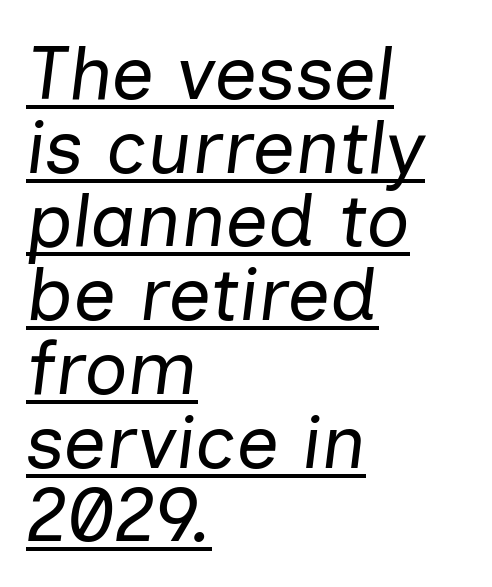
Each line starts at the same left margin while the right side varies. In terms of leading, this rendering errs on the cramped side. The letterforms sit shoulder to shoulder at normal distance. This sample has the flowing, uneven cadence of proportional lettering. Ink coverage per letter is moderate at most.
